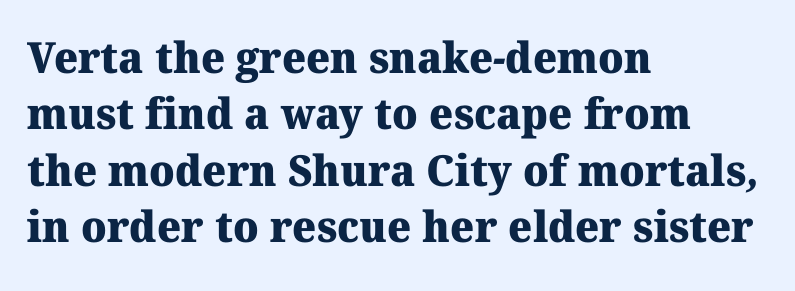
The space beneath each line is pristine and unruled. Each glyph is drawn with heavy, bold strokes. I'd call this a serif setting — the letters wear small feet. Compared with a centered layout, this one pins lines to the left instead. Line spacing here is normal.
